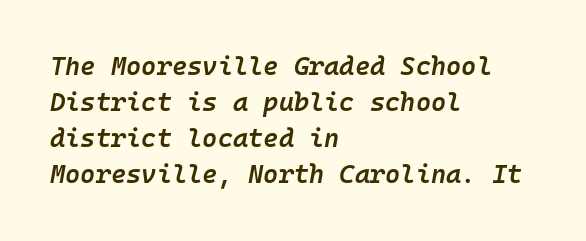
Q: Is the text bold? A: Semi-bold.
Q: Is the text italic (slanted)? A: Yes, it leans right by about 10 degrees.
Q: Is the text underlined? A: No.
Q: How is the paragraph aligned? A: Left-aligned.
Q: Is the spacing between letters normal or unusually wide? A: Normal.
Q: Is the spacing between lines tight, normal or loose? A: Normal.
